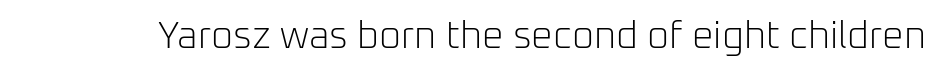
{"serif": "no", "italic": "no", "bold": "no", "weight": "light", "width": "normal", "stroke_contrast": "low", "x_height": "medium", "monospaced": "no", "underline": "no", "letter_spacing": "normal", "letter_spacing_em": 0.0, "glyph_px": 38}
